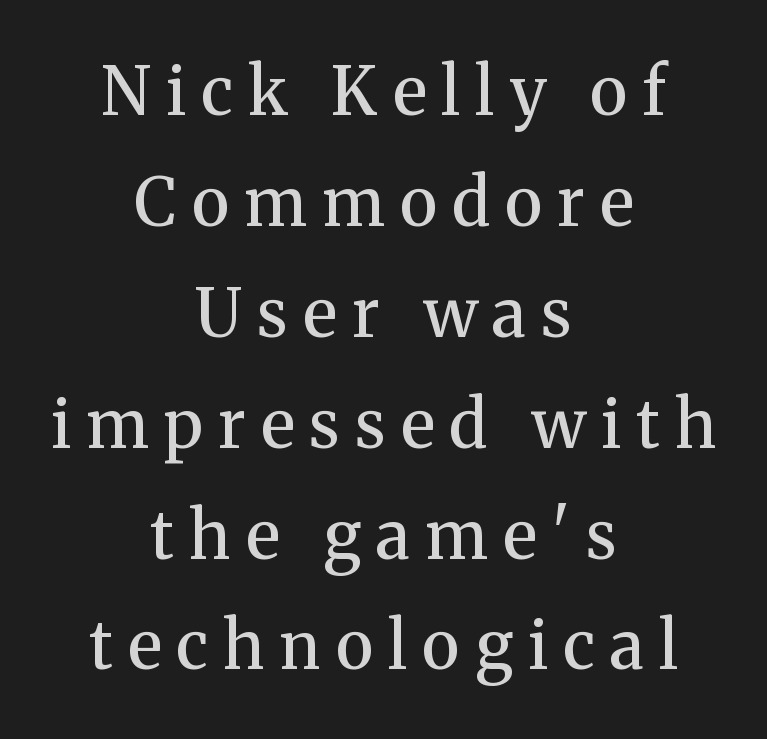
{"serif": "yes", "italic": "no", "bold": "semi", "weight": "semibold", "width": "normal", "stroke_contrast": "medium", "x_height": "medium", "monospaced": "no", "underline": "no", "align": "center", "line_spacing": "normal", "line_spacing_ratio": 1.68, "letter_spacing": "wide", "letter_spacing_em": 0.23, "glyph_px": 66}
